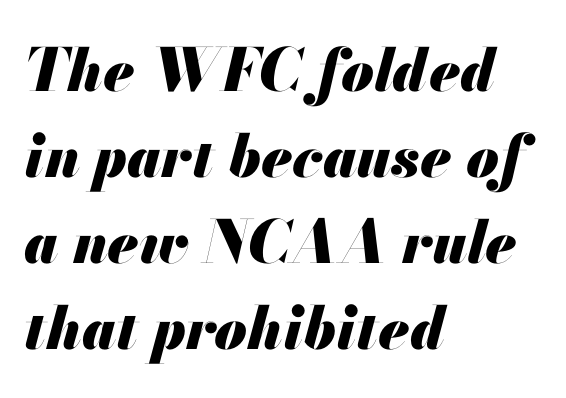
The image shows 59 px heavy type, italic (leaning right); set left-aligned, normal line spacing (1.46x), normal letter spacing, not underlined; medium stroke contrast and a small x-height.
